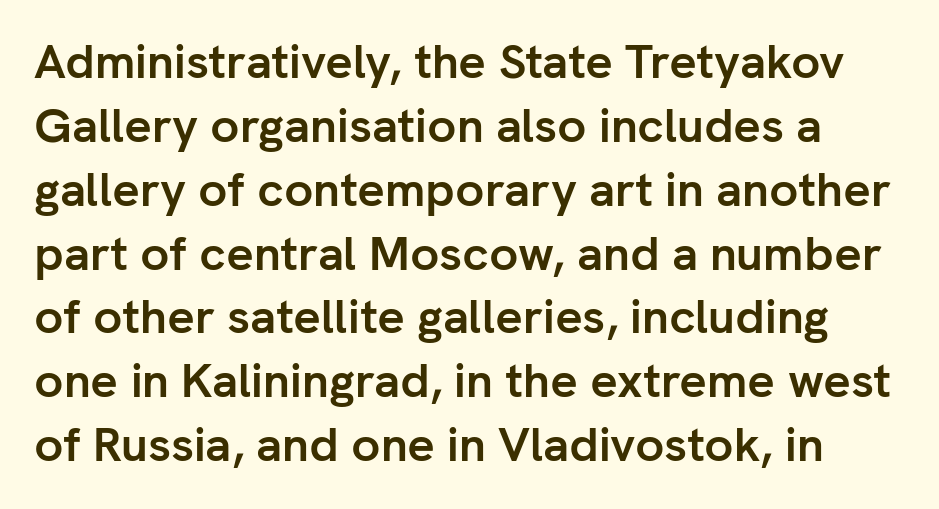
Q: Is the text bold? A: Yes.
Q: Is the text italic (slanted)? A: No, it is upright.
Q: Is the typeface a serif or a sans-serif typeface? A: Sans-serif.
Q: Is the text underlined? A: No.
Q: Is the spacing between letters normal or unusually wide? A: Normal.
Q: Is the spacing between lines tight, normal or loose? A: Normal.
Q: Width (condensed, normal, or wide)? A: Normal.
Q: Stroke contrast? A: Low.
Q: x-height? A: Medium.
Q: Monospaced? A: No.
